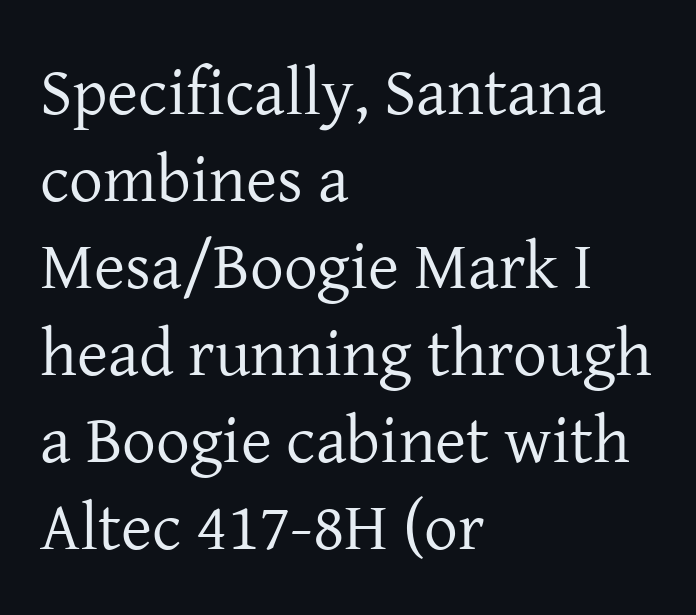
There is no visible air inserted between adjacent glyphs. Vertical stems look standard width or narrower in stroke. I'd call this a serif setting — the letters wear small feet. Notice how the stems are strictly vertical — no italics here.
